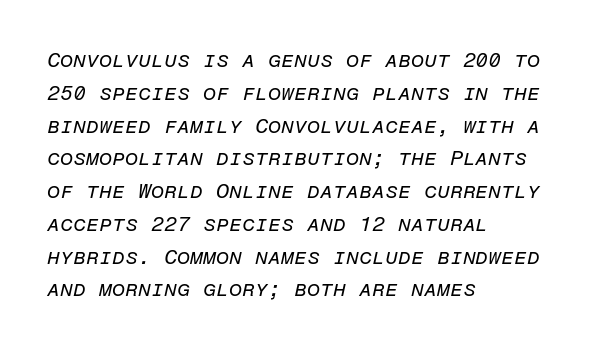
Q: Is the text bold? A: No.
Q: Is the text italic (slanted)? A: Yes, it leans right by about 12 degrees.
Q: Is the text underlined? A: No.
Q: How is the paragraph aligned? A: Left-aligned.
Q: Is the spacing between letters normal or unusually wide? A: Normal.
Q: Is the spacing between lines tight, normal or loose? A: Normal.
